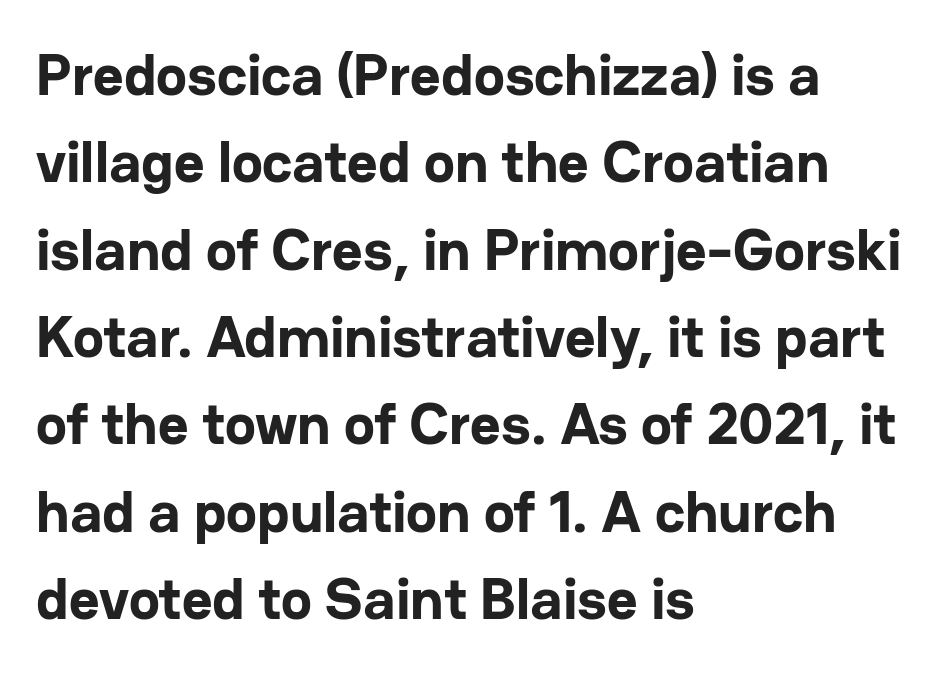
The type is set solid horizontally, with unmodified tracking. The baseline area is clear. Vertical spacing — default. You could not count columns in this text — the font is proportionally spaced. In terms of posture, this sample is upright. Is this a sans? Yes — the strokes have no serifs.
